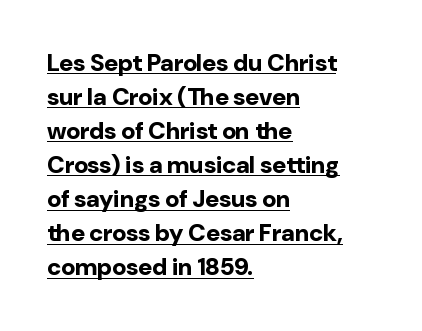
The paragraph shown leans on its left margin. Chunky letters — that's bold for sure. Posture: straight, roman, zero tilt. The rendering uses the underline text-decoration. Honestly, the row spacing looks completely unremarkable.
